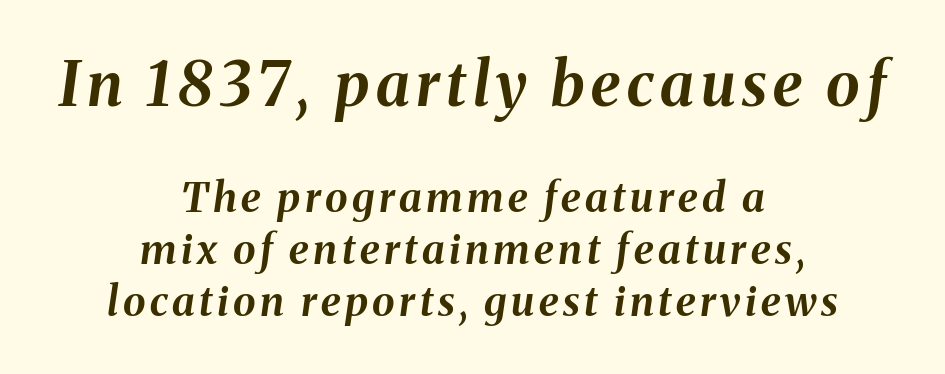
{"italic": "yes", "lean": "right", "slant_degrees": 8, "bold": "yes", "weight": "bold", "width": "normal", "stroke_contrast": "medium", "x_height": "medium", "monospaced": "no", "underline": "no", "align": "center", "line_spacing": "normal", "line_spacing_ratio": 1.27, "larger_block": "first", "size_ratio": 1.49, "glyph_px": 61}
